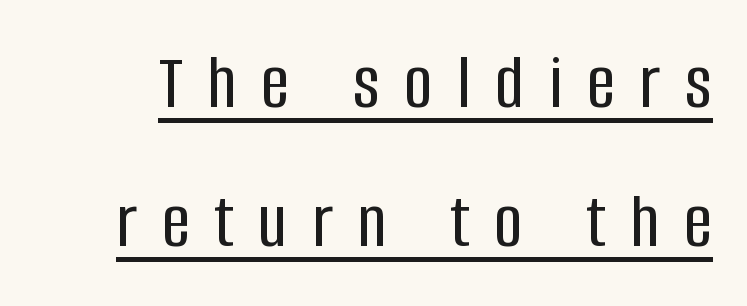
Q: Is the text italic (slanted)? A: No, it is upright.
Q: Is the typeface a serif or a sans-serif typeface? A: Sans-serif.
Q: Is the text underlined? A: Yes.
Q: Is the spacing between letters normal or unusually wide? A: Unusually wide.
Q: Width (condensed, normal, or wide)? A: Condensed.
Q: Stroke contrast? A: Low.
Q: x-height? A: Large.
Q: Monospaced? A: No.
